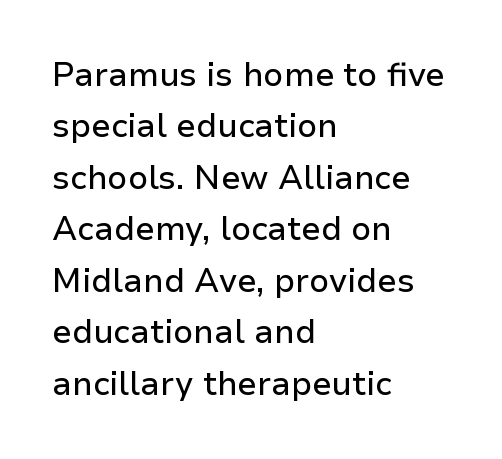
The image shows 33 px sans-serif type, upright; set left-aligned, normal line spacing (1.56x), normal letter spacing, not underlined; low stroke contrast and a medium x-height.
